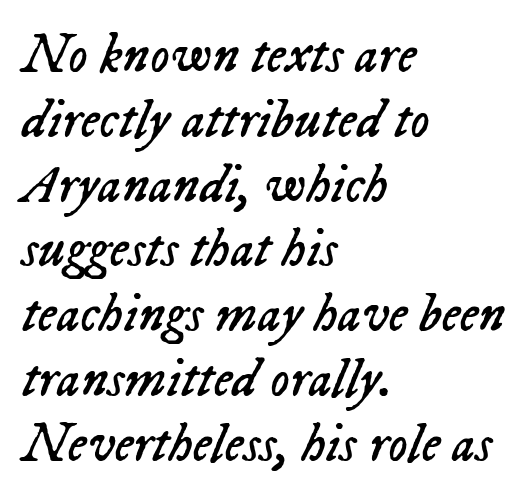
The image shows 54 px regular-weight type, italic (leaning right); set left-aligned, line spacing 1.2x, normal letter spacing, not underlined; low stroke contrast and a medium x-height.
